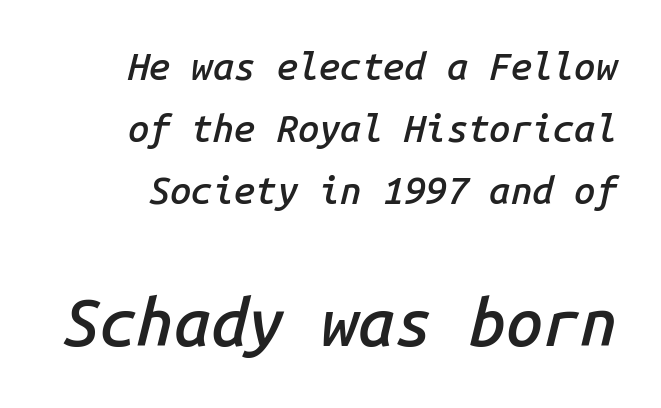
The image shows 66 px semibold type, italic (leaning right), monospaced; set normal line spacing (1.63x), normal letter spacing, not underlined; the second (bottom) block is 1.74x larger; low stroke contrast and a medium x-height.
